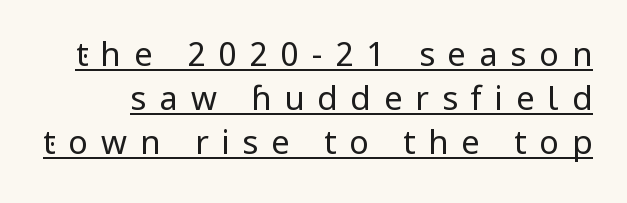
{"serif": "no", "italic": "no", "bold": "no", "weight": "regular", "width": "normal", "stroke_contrast": "low", "x_height": "medium", "monospaced": "no", "underline": "yes", "line_spacing": "normal", "line_spacing_ratio": 1.33, "letter_spacing": "wide", "letter_spacing_em": 0.39, "glyph_px": 33}
